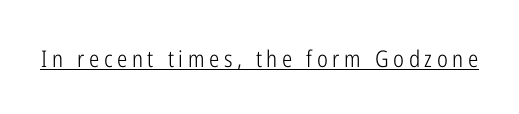
Q: Is the text bold? A: No.
Q: Is the text italic (slanted)? A: No, it is upright.
Q: Is the text underlined? A: Yes.
Q: Is the spacing between letters normal or unusually wide? A: Unusually wide.
